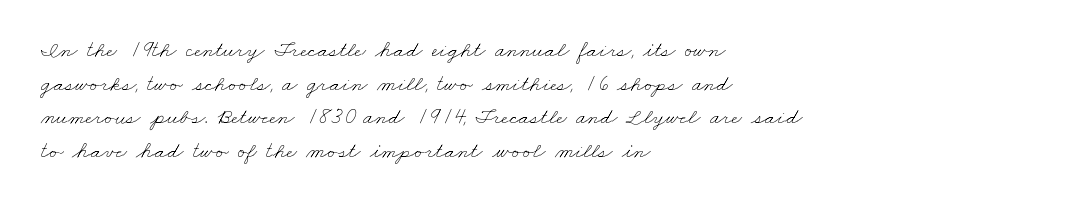
Q: Is the text bold? A: No.
Q: Is the text underlined? A: No.
Q: How is the paragraph aligned? A: Left-aligned.
Q: Is the spacing between letters normal or unusually wide? A: Normal.
Q: Is the spacing between lines tight, normal or loose? A: Normal.
